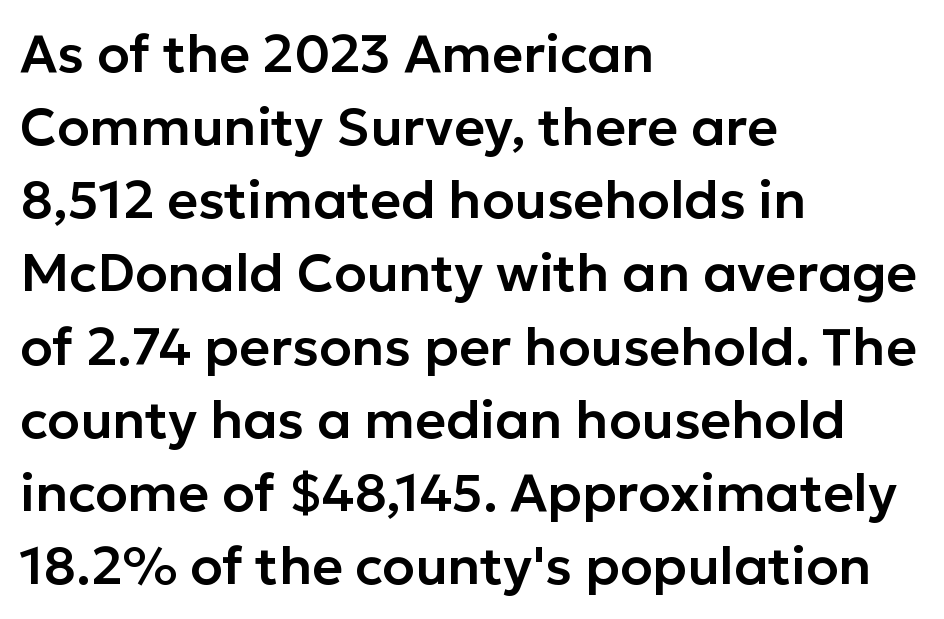
Default kerning and tracking; the words read as compact shapes. Horizontal bands of white between lines are of average thickness. Letterform terminals end flat and unadorned throughout the passage. Descenders are the only things crossing below the line.
